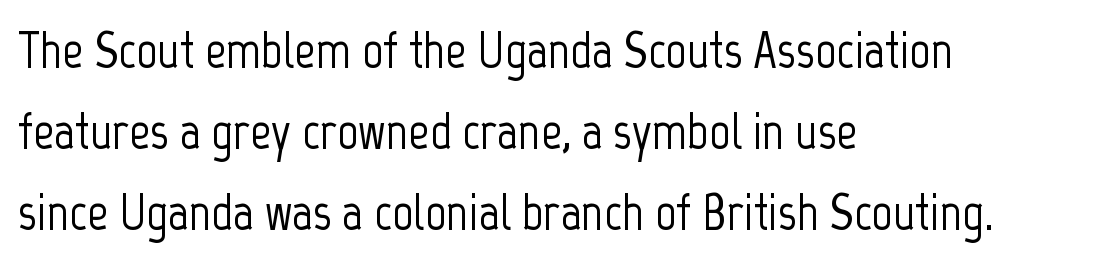
Q: Is the text italic (slanted)? A: No, it is upright.
Q: Is the typeface a serif or a sans-serif typeface? A: Sans-serif.
Q: Is the text underlined? A: No.
Q: How is the paragraph aligned? A: Left-aligned.
Q: Is the spacing between letters normal or unusually wide? A: Normal.
Q: Is the spacing between lines tight, normal or loose? A: Normal.
Q: Width (condensed, normal, or wide)? A: Condensed.
Q: Stroke contrast? A: Low.
Q: x-height? A: Medium.
Q: Monospaced? A: No.
